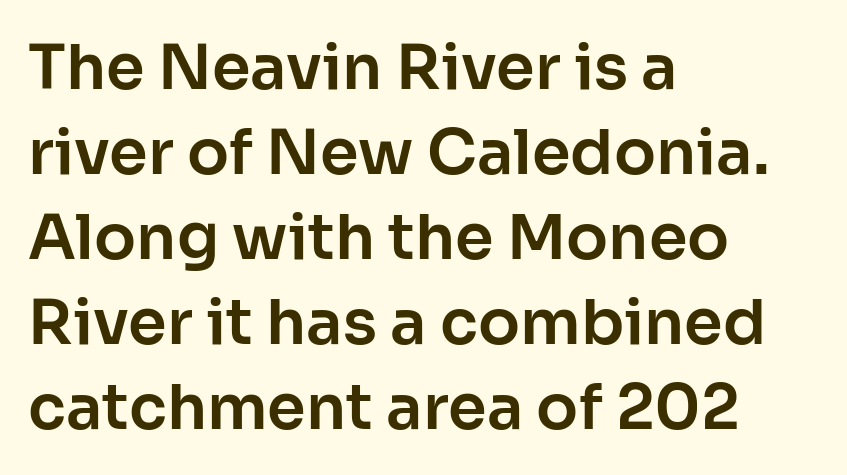
Q: Is the text italic (slanted)? A: No, it is upright.
Q: Is the typeface a serif or a sans-serif typeface? A: Sans-serif.
Q: Is the text underlined? A: No.
Q: How is the paragraph aligned? A: Left-aligned.
Q: Is the spacing between letters normal or unusually wide? A: Normal.
Q: Is the spacing between lines tight, normal or loose? A: Normal.
Q: Width (condensed, normal, or wide)? A: Normal.
Q: Stroke contrast? A: Low.
Q: x-height? A: Medium.
Q: Monospaced? A: No.
